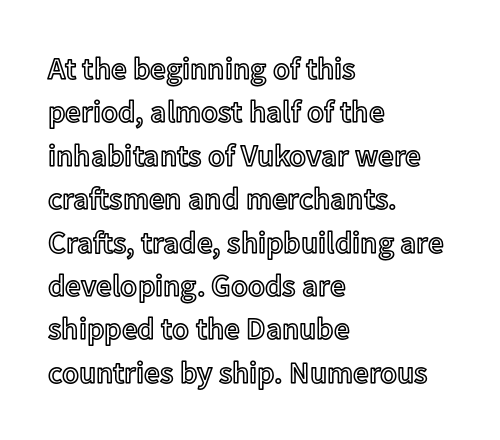
Q: Is the text italic (slanted)? A: No, it is upright.
Q: Is the text underlined? A: No.
Q: How is the paragraph aligned? A: Left-aligned.
Q: Is the spacing between letters normal or unusually wide? A: Normal.
Q: Is the spacing between lines tight, normal or loose? A: Normal.
Q: Width (condensed, normal, or wide)? A: Normal.
Q: x-height? A: Medium.
Q: Monospaced? A: No.
